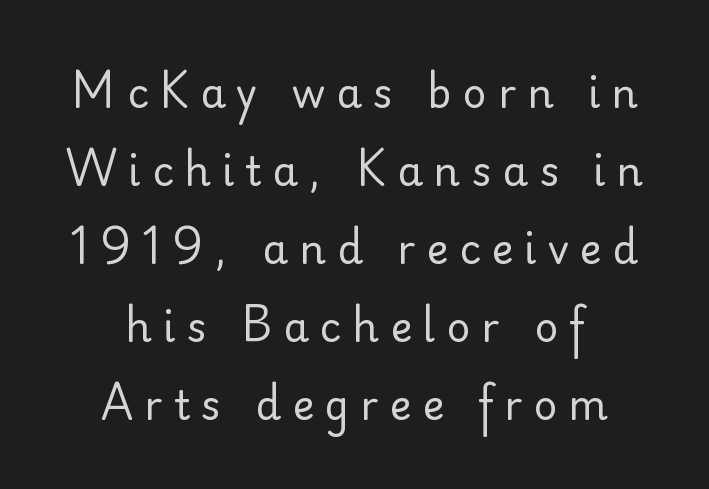
Q: Is the text bold? A: No.
Q: Is the text italic (slanted)? A: No, it is upright.
Q: Is the typeface a serif or a sans-serif typeface? A: Sans-serif.
Q: Is the text underlined? A: No.
Q: How is the paragraph aligned? A: Centered.
Q: Is the spacing between letters normal or unusually wide? A: Unusually wide.
Q: Is the spacing between lines tight, normal or loose? A: Loose.
Q: Width (condensed, normal, or wide)? A: Normal.
Q: Stroke contrast? A: Low.
Q: x-height? A: Small.
Q: Monospaced? A: No.
